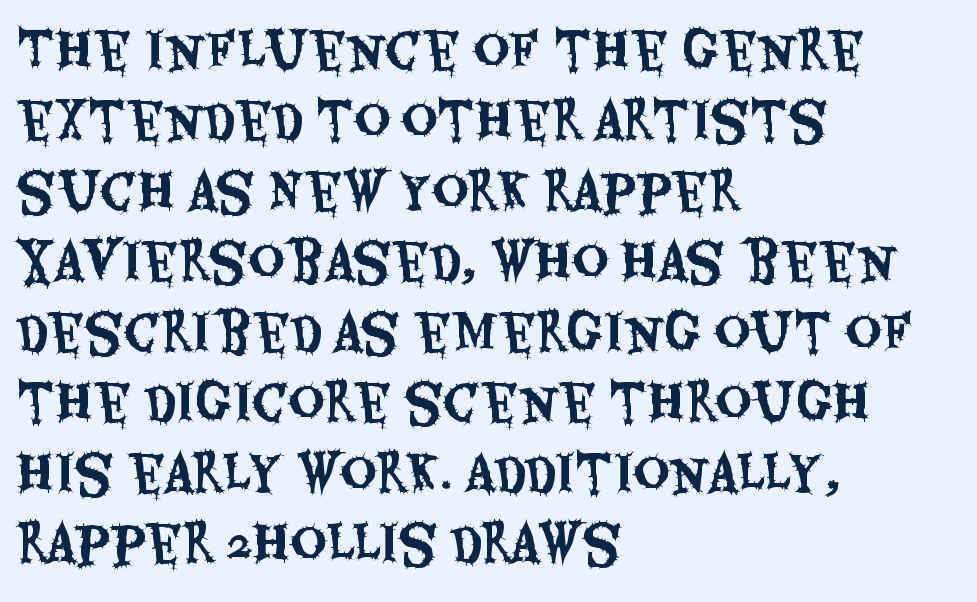
The image shows 50 px condensed sans-serif type, upright; set left-aligned, normal line spacing (1.41x), normal letter spacing, not underlined; medium stroke contrast and a large x-height.
